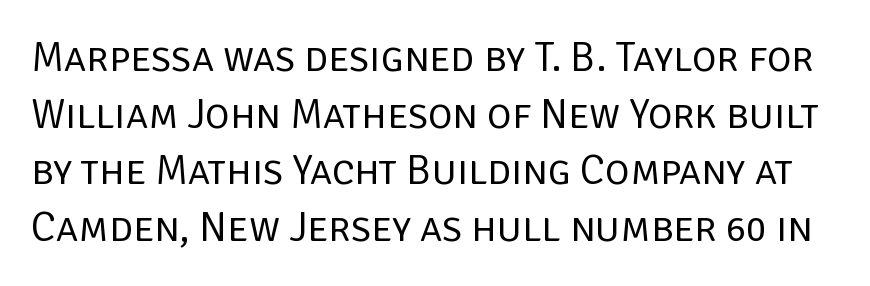
The image shows 42 px regular-weight sans-serif type, upright; set normal line spacing (1.35x), normal letter spacing, not underlined; low stroke contrast and a large x-height.
